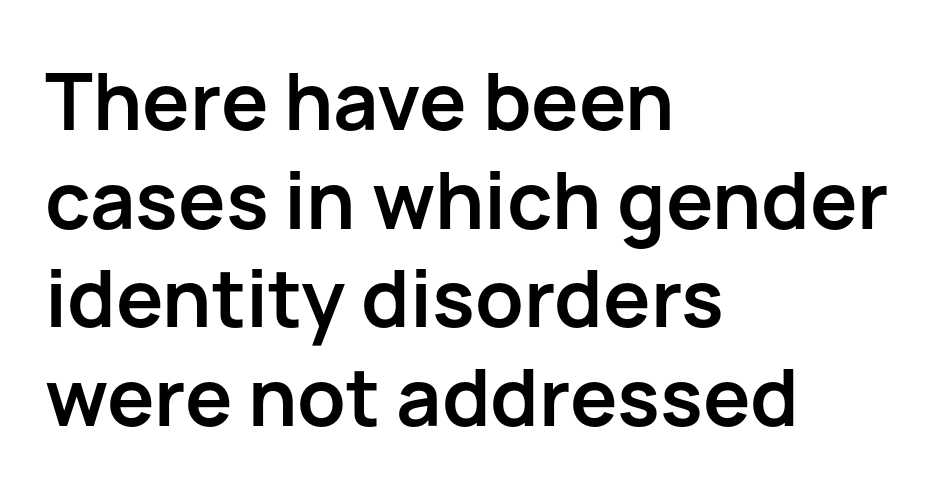
{"serif": "no", "italic": "no", "bold": "yes", "weight": "semibold", "width": "normal", "stroke_contrast": "low", "x_height": "medium", "monospaced": "no", "underline": "no", "align": "left", "line_spacing": "normal", "line_spacing_ratio": 1.25, "letter_spacing": "normal", "letter_spacing_em": 0.0, "glyph_px": 79}
